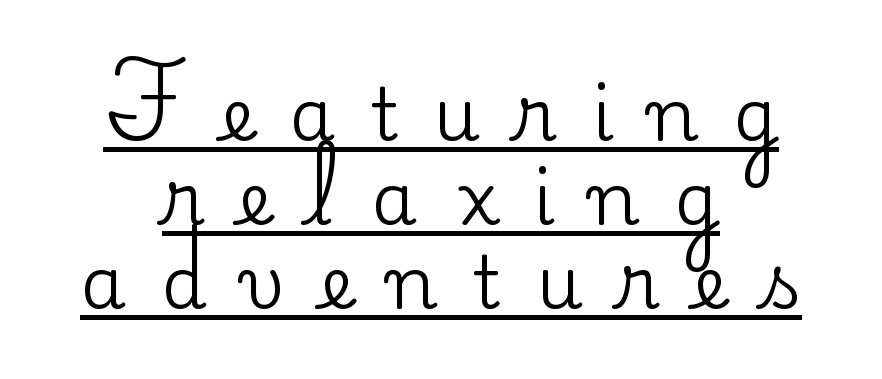
Q: Is the text italic (slanted)? A: No, it is upright.
Q: Is the typeface a serif or a sans-serif typeface? A: Serif.
Q: Is the text underlined? A: Yes.
Q: How is the paragraph aligned? A: Centered.
Q: Is the spacing between letters normal or unusually wide? A: Unusually wide.
Q: Is the spacing between lines tight, normal or loose? A: Tight.
Q: Width (condensed, normal, or wide)? A: Normal.
Q: Stroke contrast? A: Low.
Q: x-height? A: Small.
Q: Monospaced? A: No.
